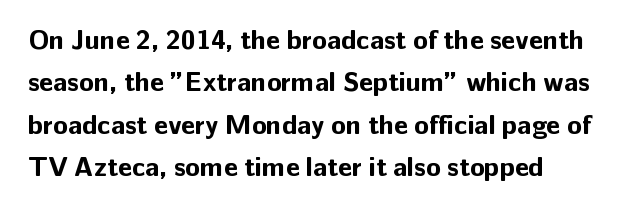
The image shows 27 px bold type, upright; set left-aligned, normal line spacing (1.57x), normal letter spacing, not underlined.
